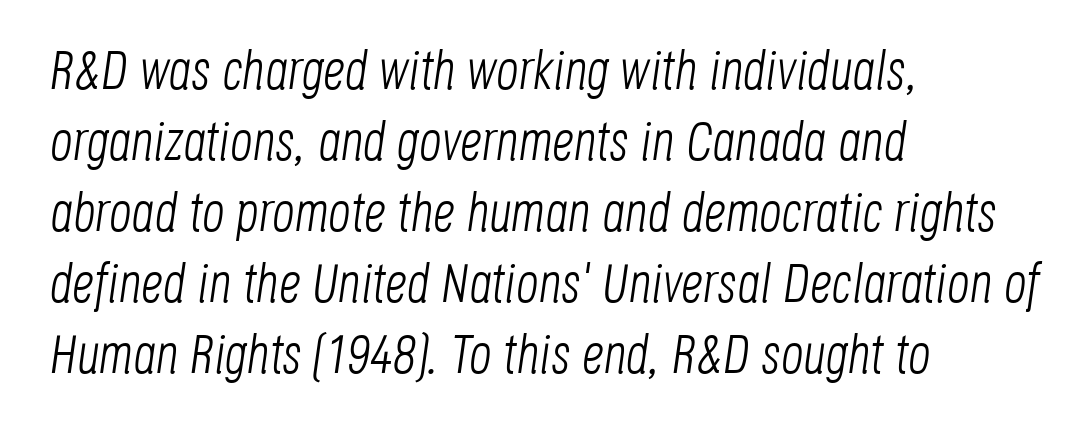
{"italic": "yes", "lean": "right", "slant_degrees": 8, "bold": "no", "weight": "light", "width": "condensed", "stroke_contrast": "low", "x_height": "large", "monospaced": "no", "underline": "no", "align": "left", "line_spacing": "normal", "line_spacing_ratio": 1.29, "letter_spacing": "normal", "letter_spacing_em": 0.0, "glyph_px": 55}
